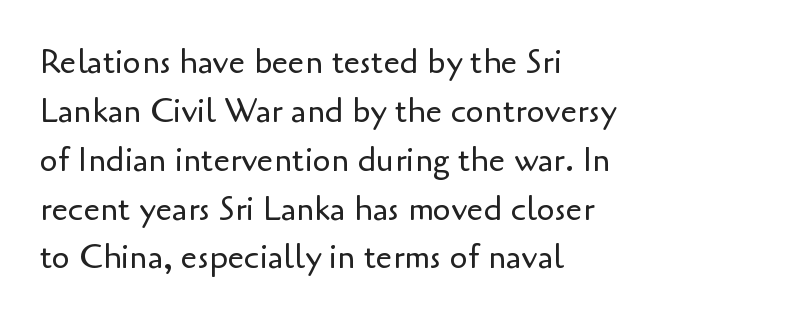
Q: Is the text bold? A: No.
Q: Is the text italic (slanted)? A: No, it is upright.
Q: Is the typeface a serif or a sans-serif typeface? A: Sans-serif.
Q: Is the text underlined? A: No.
Q: How is the paragraph aligned? A: Left-aligned.
Q: Is the spacing between letters normal or unusually wide? A: Normal.
Q: Is the spacing between lines tight, normal or loose? A: Normal.
Q: Width (condensed, normal, or wide)? A: Normal.
Q: Stroke contrast? A: Low.
Q: x-height? A: Small.
Q: Monospaced? A: No.
